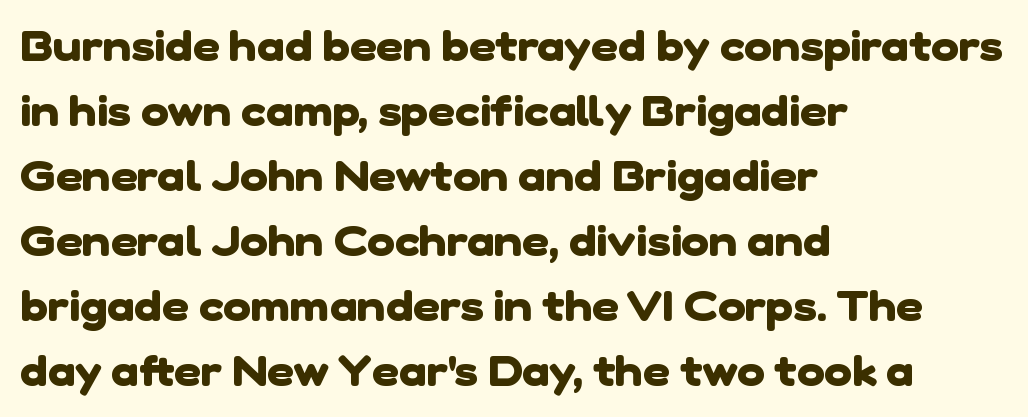
The image shows 42 px heavy sans-serif type; set left-aligned, normal line spacing (1.55x), normal letter spacing, not underlined; low stroke contrast and a medium x-height.
